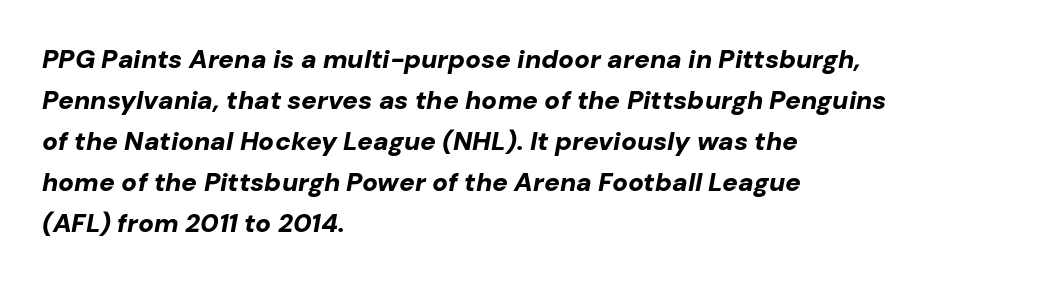
The image shows 26 px bold type, italic (leaning right); set left-aligned, normal line spacing (1.58x), normal letter spacing, not underlined.
